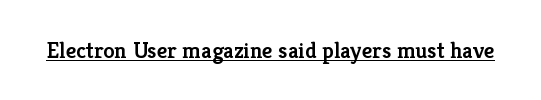
Q: Is the text bold? A: Semi-bold.
Q: Is the text italic (slanted)? A: No, it is upright.
Q: Is the text underlined? A: Yes.
Q: Is the spacing between letters normal or unusually wide? A: Normal.
